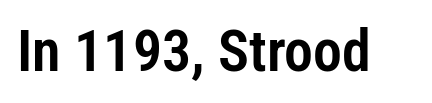
Q: Is the text italic (slanted)? A: No, it is upright.
Q: Is the typeface a serif or a sans-serif typeface? A: Sans-serif.
Q: Is the text underlined? A: No.
Q: Is the spacing between letters normal or unusually wide? A: Normal.
Q: Width (condensed, normal, or wide)? A: Condensed.
Q: Stroke contrast? A: Low.
Q: x-height? A: Medium.
Q: Monospaced? A: No.
